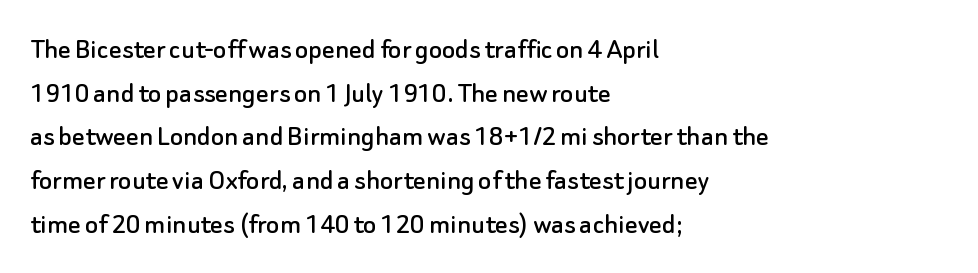
{"serif": "no", "italic": "no", "width": "normal", "stroke_contrast": "low", "x_height": "small", "monospaced": "no", "underline": "no", "align": "left", "line_spacing": "normal", "line_spacing_ratio": 1.41, "letter_spacing": "normal", "letter_spacing_em": 0.0, "glyph_px": 31}
